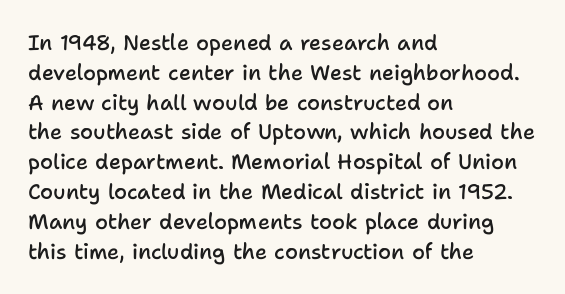
Q: Is the text bold? A: Semi-bold.
Q: Is the text italic (slanted)? A: No, it is upright.
Q: Is the text underlined? A: No.
Q: How is the paragraph aligned? A: Left-aligned.
Q: Is the spacing between letters normal or unusually wide? A: Normal.
Q: Is the spacing between lines tight, normal or loose? A: Normal.
